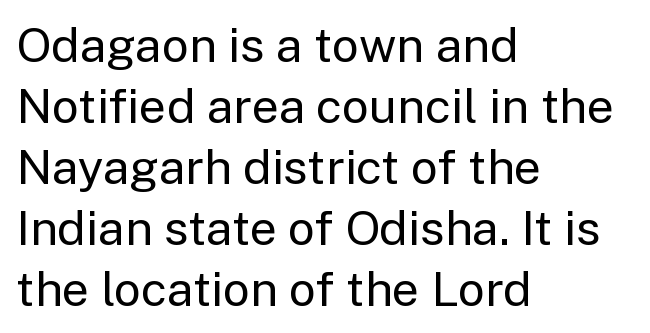
Q: Is the text bold? A: No.
Q: Is the text italic (slanted)? A: No, it is upright.
Q: Is the typeface a serif or a sans-serif typeface? A: Sans-serif.
Q: Is the text underlined? A: No.
Q: How is the paragraph aligned? A: Left-aligned.
Q: Is the spacing between letters normal or unusually wide? A: Normal.
Q: Is the spacing between lines tight, normal or loose? A: Normal.
Q: Width (condensed, normal, or wide)? A: Normal.
Q: Stroke contrast? A: Low.
Q: x-height? A: Medium.
Q: Monospaced? A: No.
